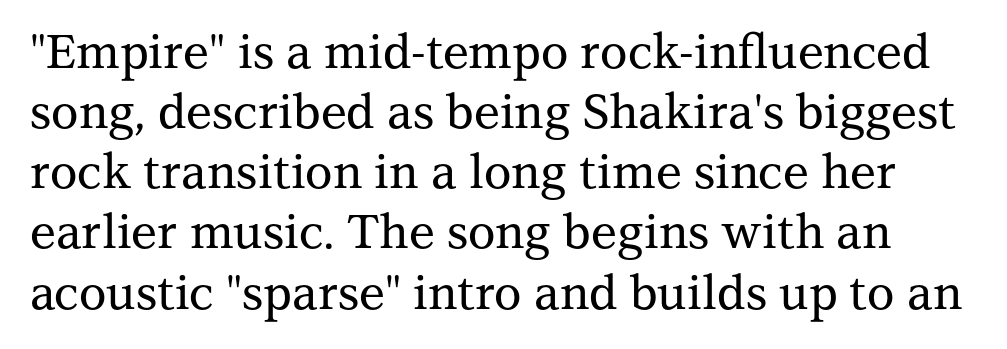
{"serif": "yes", "italic": "no", "width": "normal", "stroke_contrast": "medium", "x_height": "medium", "monospaced": "no", "underline": "no", "line_spacing": "normal", "line_spacing_ratio": 1.28, "letter_spacing": "normal", "letter_spacing_em": 0.0, "glyph_px": 47}
